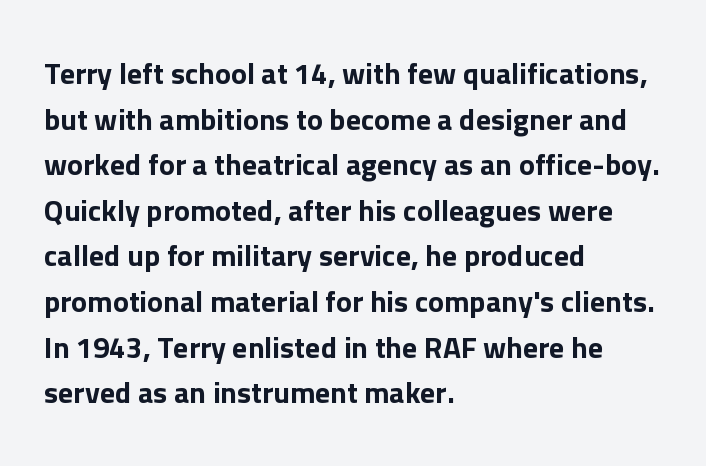
Q: Is the text italic (slanted)? A: No, it is upright.
Q: Is the typeface a serif or a sans-serif typeface? A: Sans-serif.
Q: Is the text underlined? A: No.
Q: How is the paragraph aligned? A: Left-aligned.
Q: Is the spacing between letters normal or unusually wide? A: Normal.
Q: Is the spacing between lines tight, normal or loose? A: Normal.
Q: Width (condensed, normal, or wide)? A: Normal.
Q: Stroke contrast? A: Low.
Q: x-height? A: Medium.
Q: Monospaced? A: No.
